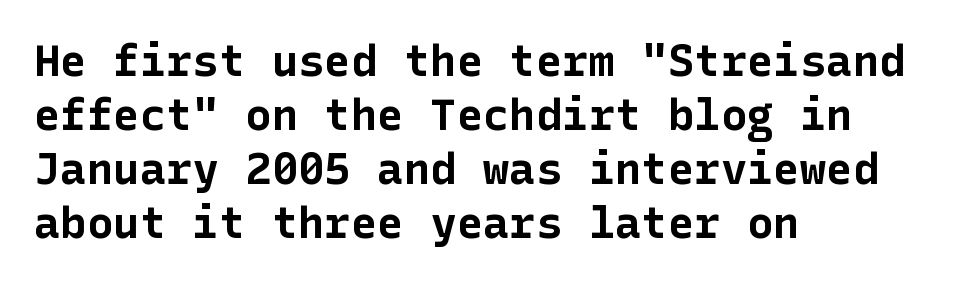
Q: Is the text bold? A: Yes.
Q: Is the text italic (slanted)? A: No, it is upright.
Q: Is the typeface a serif or a sans-serif typeface? A: Sans-serif.
Q: Is the text underlined? A: No.
Q: How is the paragraph aligned? A: Left-aligned.
Q: Is the spacing between letters normal or unusually wide? A: Normal.
Q: Width (condensed, normal, or wide)? A: Normal.
Q: Stroke contrast? A: Low.
Q: x-height? A: Medium.
